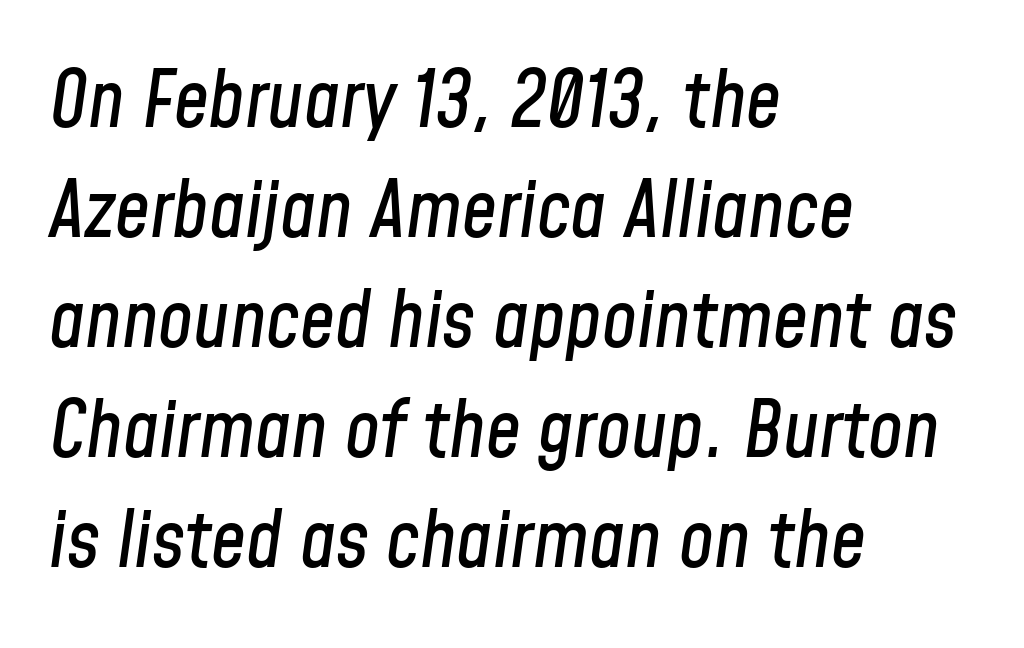
Q: Is the text italic (slanted)? A: Yes, it leans right by about 8 degrees.
Q: Is the text underlined? A: No.
Q: How is the paragraph aligned? A: Left-aligned.
Q: Is the spacing between letters normal or unusually wide? A: Normal.
Q: Is the spacing between lines tight, normal or loose? A: Normal.
Q: Width (condensed, normal, or wide)? A: Condensed.
Q: Stroke contrast? A: Low.
Q: x-height? A: Medium.
Q: Monospaced? A: No.
